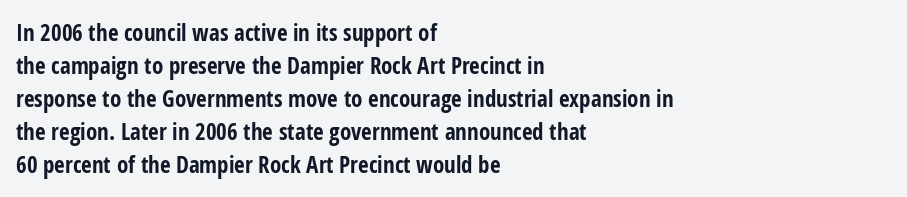
{"italic": "no", "bold": "yes", "underline": "no", "align": "left", "line_spacing": "normal", "line_spacing_ratio": 1.44, "letter_spacing": "normal", "letter_spacing_em": 0.0, "glyph_px": 23}
